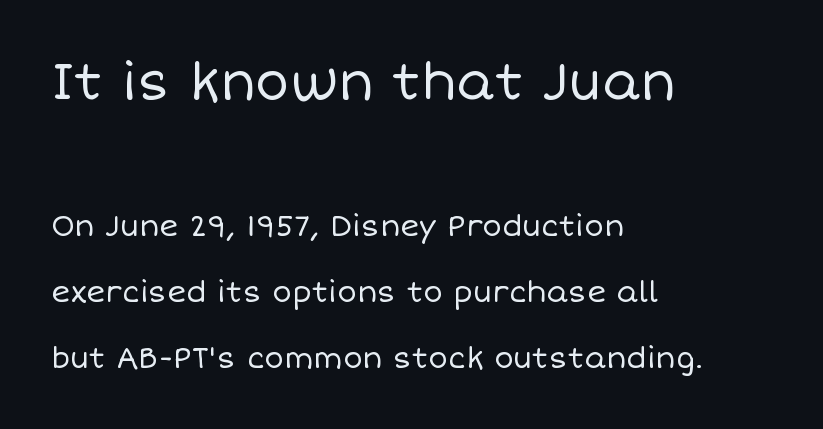
{"italic": "no", "bold": "no", "weight": "regular", "width": "normal", "stroke_contrast": "low", "x_height": "large", "monospaced": "no", "underline": "no", "align": "left", "line_spacing": "loose", "line_spacing_ratio": 2.28, "letter_spacing": "normal", "letter_spacing_em": 0.0, "larger_block": "first", "size_ratio": 1.76, "glyph_px": 51}
